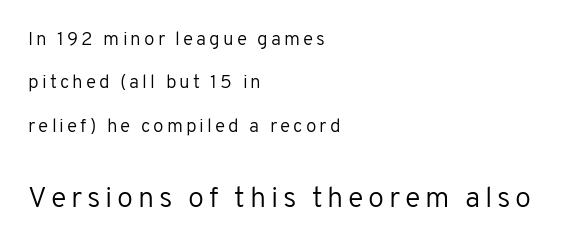
Q: Is the text bold? A: No.
Q: Is the text italic (slanted)? A: No, it is upright.
Q: Is the typeface a serif or a sans-serif typeface? A: Sans-serif.
Q: Is the text underlined? A: No.
Q: How is the paragraph aligned? A: Left-aligned.
Q: Is the spacing between lines tight, normal or loose? A: Loose.
Q: Which block of text is set in a larger size, the first (top) or the second (bottom)? A: The second (bottom) one.
Q: Width (condensed, normal, or wide)? A: Normal.
Q: Stroke contrast? A: Low.
Q: x-height? A: Medium.
Q: Monospaced? A: No.
